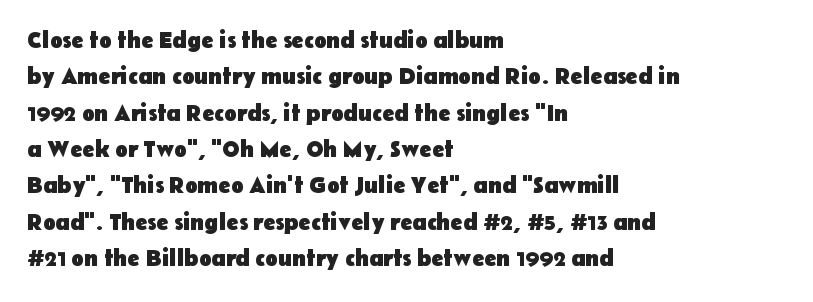
{"italic": "no", "bold": "yes", "underline": "no", "align": "left", "line_spacing": "normal", "line_spacing_ratio": 1.58, "letter_spacing": "normal", "letter_spacing_em": 0.0, "glyph_px": 23}
